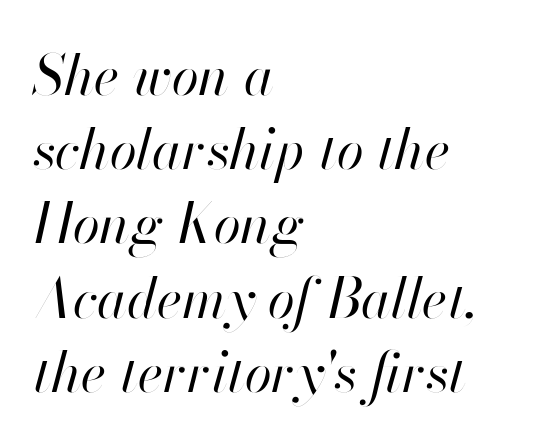
This is not heavy type; no bold has been used. Leading matches the norm, producing a regular column. In terms of letterspacing, this is plain default setting. Proportional: the letters do not fall into vertical columns. In terms of posture, this sample is oblique. No word sits above an underline.
